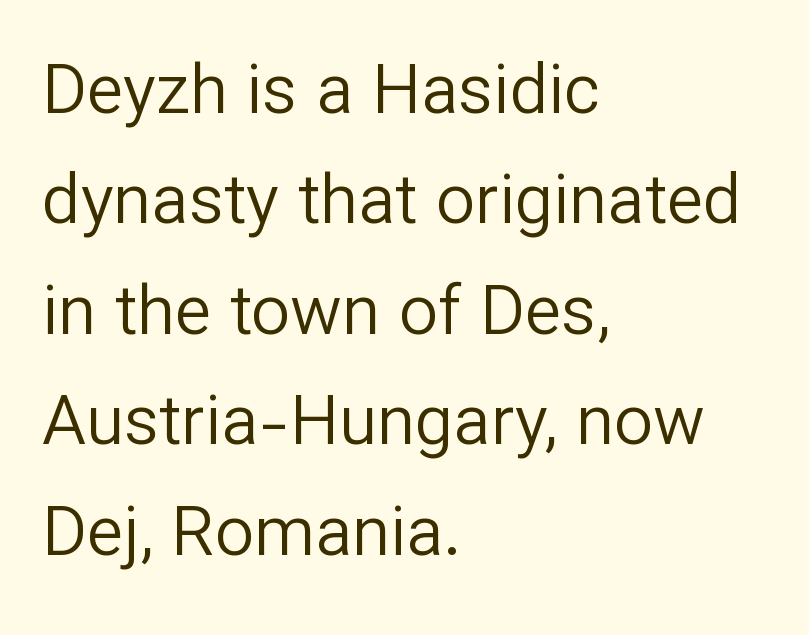
The image shows 69 px regular-weight sans-serif type, upright; set left-aligned, normal line spacing (1.6x), normal letter spacing, not underlined; low stroke contrast and a medium x-height.
